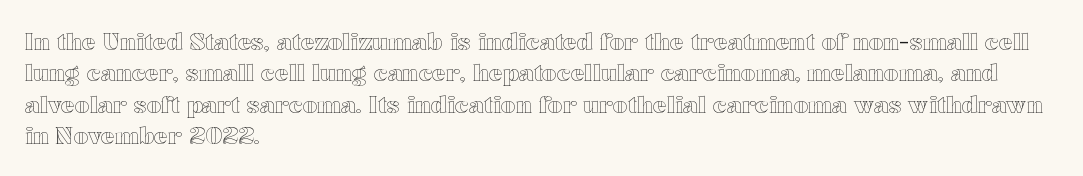
The image shows 23 px text type, upright; set left-aligned, normal line spacing (1.36x), normal letter spacing, not underlined.
